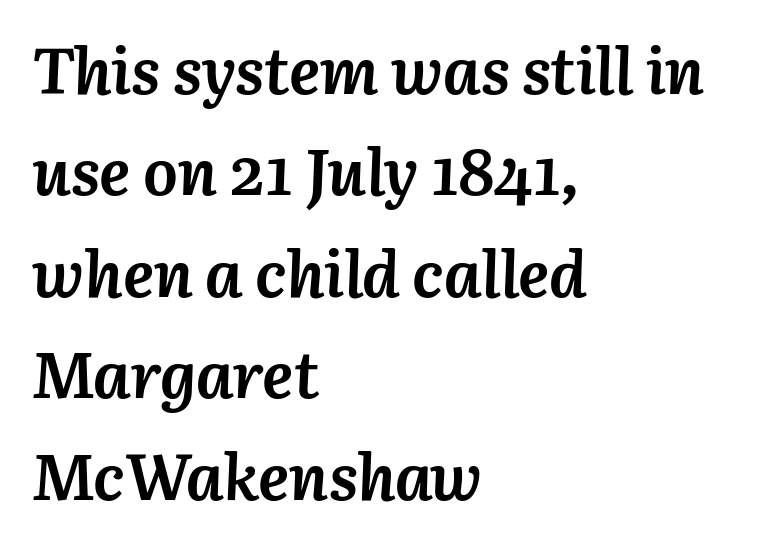
Bold? Absolutely — the strokes are thick and heavy. Words float on clear page, feet unadorned. Horizontally, the lines are justified to the leading edge only. The axis of the letterforms is tilted away from vertical.
